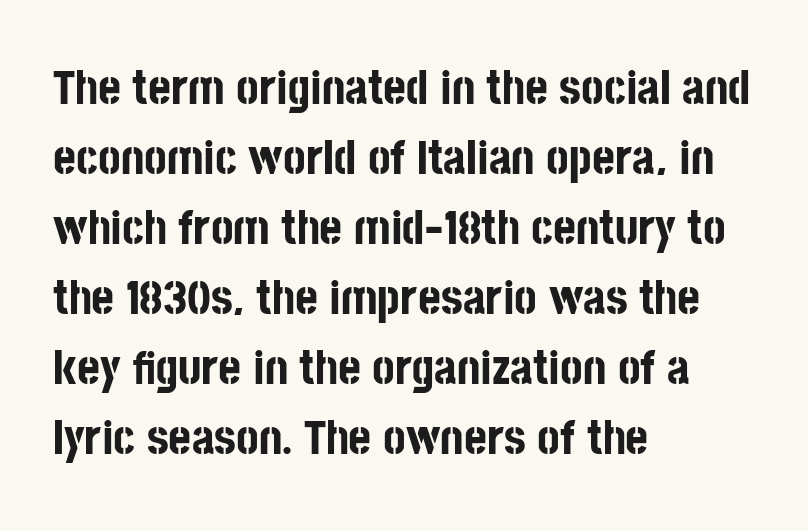
The image shows 49 px bold, condensed sans-serif type, upright; set left-aligned, normal line spacing (1.43x), normal letter spacing, not underlined; low stroke contrast and a large x-height.
